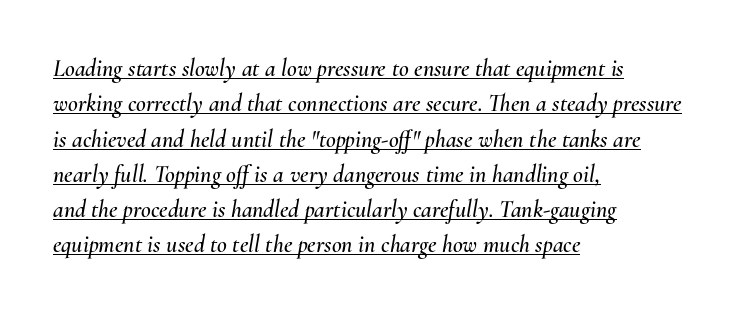
{"italic": "yes", "lean": "right", "slant_degrees": 10, "underline": "yes", "align": "left", "line_spacing": "normal", "line_spacing_ratio": 1.47, "letter_spacing": "normal", "letter_spacing_em": 0.0, "glyph_px": 24}
